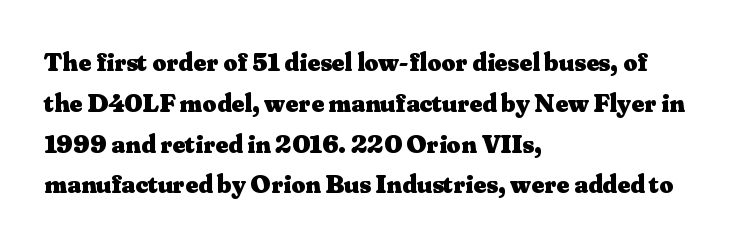
Q: Is the text bold? A: Yes.
Q: Is the text italic (slanted)? A: No, it is upright.
Q: Is the text underlined? A: No.
Q: How is the paragraph aligned? A: Left-aligned.
Q: Is the spacing between letters normal or unusually wide? A: Normal.
Q: Is the spacing between lines tight, normal or loose? A: Normal.
